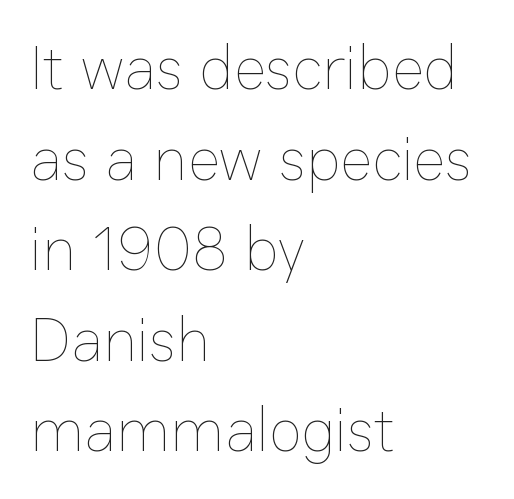
The image shows 62 px thin type, upright; set left-aligned, normal line spacing (1.46x), normal letter spacing, not underlined; low stroke contrast and a medium x-height.
